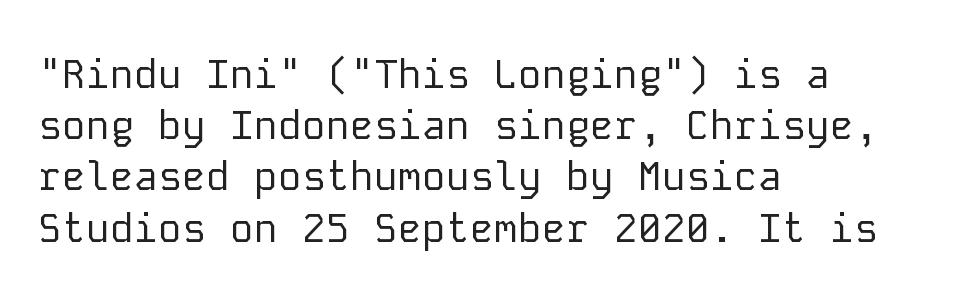
The image shows 40 px regular-weight sans-serif type, upright, monospaced; set left-aligned, normal line spacing (1.28x), normal letter spacing, not underlined; low stroke contrast and a medium x-height.
